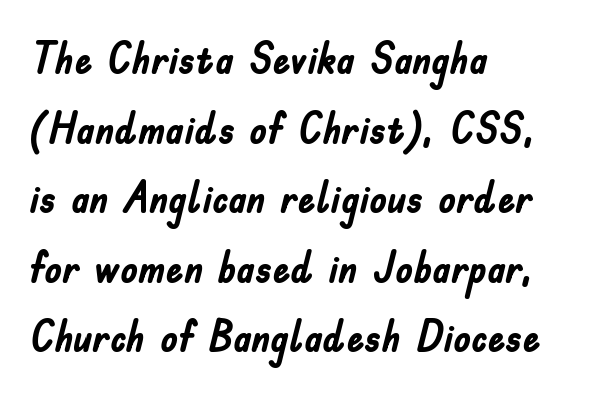
Q: Is the text bold? A: Yes.
Q: Is the text italic (slanted)? A: Yes.
Q: Is the typeface a serif or a sans-serif typeface? A: Sans-serif.
Q: Is the text underlined? A: No.
Q: How is the paragraph aligned? A: Left-aligned.
Q: Is the spacing between letters normal or unusually wide? A: Normal.
Q: Is the spacing between lines tight, normal or loose? A: Normal.
Q: Width (condensed, normal, or wide)? A: Condensed.
Q: Stroke contrast? A: Low.
Q: x-height? A: Small.
Q: Monospaced? A: No.
